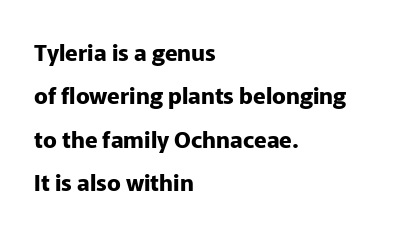
{"italic": "no", "bold": "yes", "underline": "no", "align": "left", "line_spacing_ratio": 1.89, "letter_spacing": "normal", "letter_spacing_em": 0.0, "glyph_px": 23}
